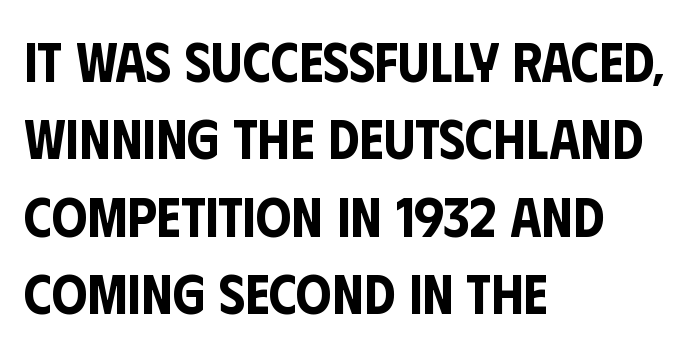
The image shows 56 px condensed sans-serif type, upright; set left-aligned, normal line spacing (1.38x), normal letter spacing, not underlined; low stroke contrast and a large x-height.
